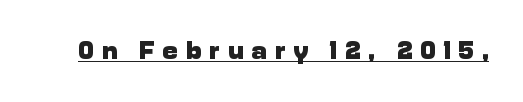
The letters are spread apart with noticeably loose tracking. Vertical strokes here are truly vertical. Bold? Absolutely — the strokes are thick and heavy. Every word sits above its own underline.
